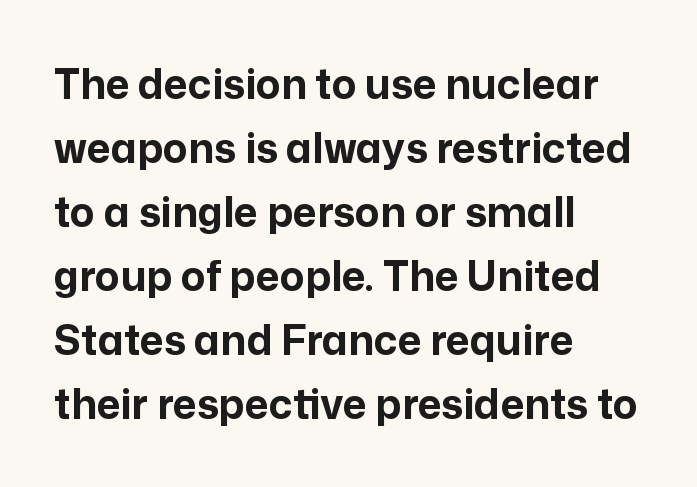
These lines are composed in type without serifs. Vertically, the passage feels balanced, rows spaced as you'd expect. In CSS terms this would be text-align: left. Words appear dense and cohesive because spacing is normal. Varying glyph widths throughout — classic text-font behaviour. Rendered with straight, roman letterforms.
